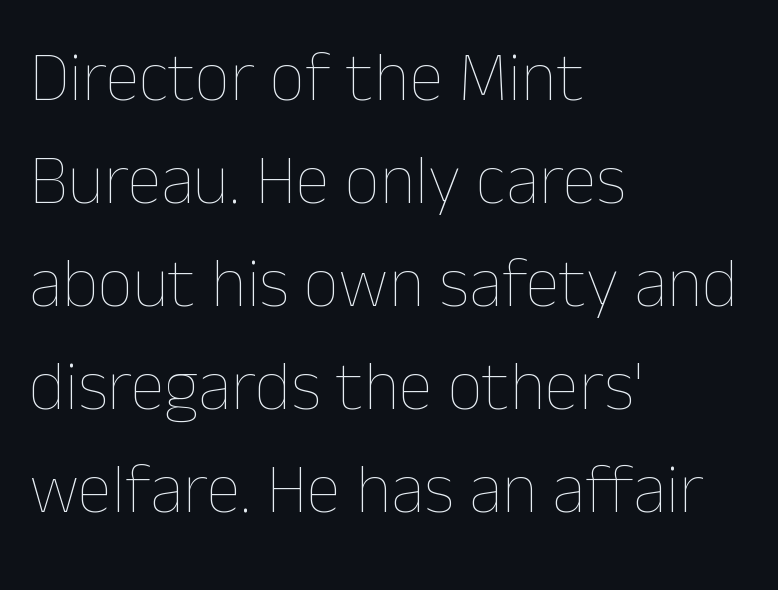
Do the characters align in a grid? No, the font is proportional. Teacher's note: observe the even left margin — that is flush-left alignment. Caption: face not bold, strokes unweighted. Any mark beneath the type? The region is blank. What's the leading like? Ordinary, nothing unusual. The face used here is rendered with its standard letterfit.
